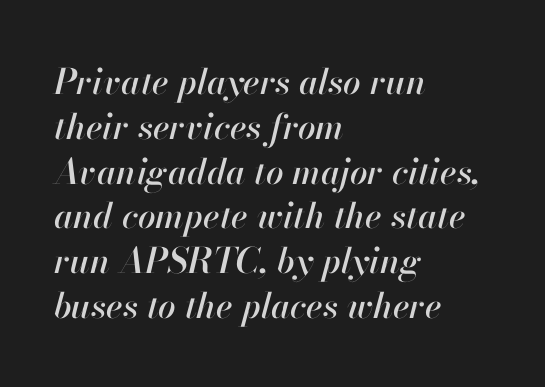
Q: Is the text italic (slanted)? A: Yes, it leans right by about 13 degrees.
Q: Is the text underlined? A: No.
Q: How is the paragraph aligned? A: Left-aligned.
Q: Is the spacing between letters normal or unusually wide? A: Normal.
Q: Is the spacing between lines tight, normal or loose? A: Normal.
Q: Width (condensed, normal, or wide)? A: Normal.
Q: Stroke contrast? A: High.
Q: x-height? A: Small.
Q: Monospaced? A: No.
